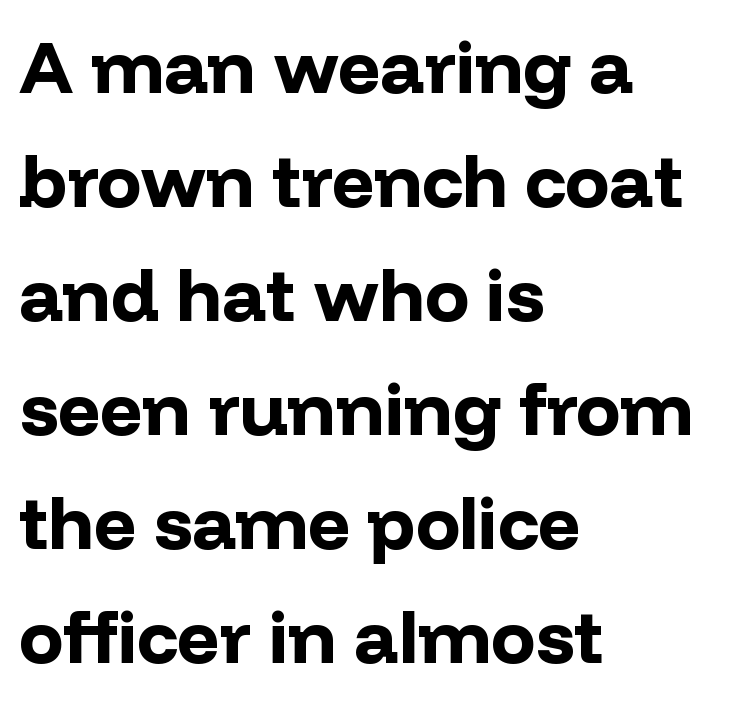
The image shows 74 px bold sans-serif type, upright; set left-aligned, normal line spacing (1.54x), normal letter spacing, not underlined; low stroke contrast and a medium x-height.
